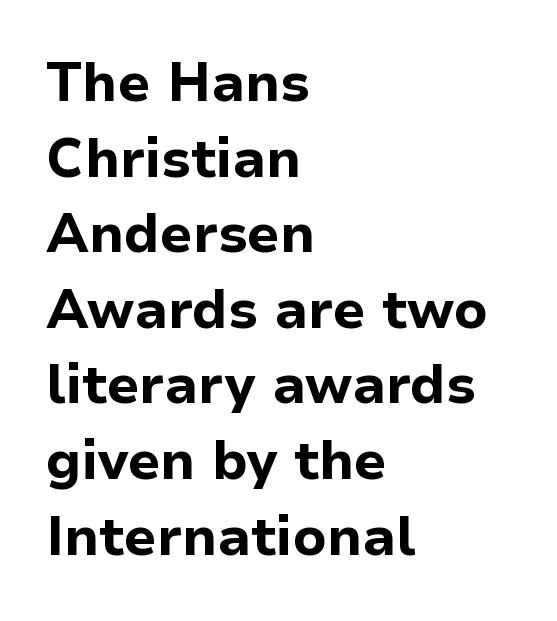
The image shows 54 px bold sans-serif type, upright; set left-aligned, normal line spacing (1.4x), normal letter spacing, not underlined; low stroke contrast and a medium x-height.
